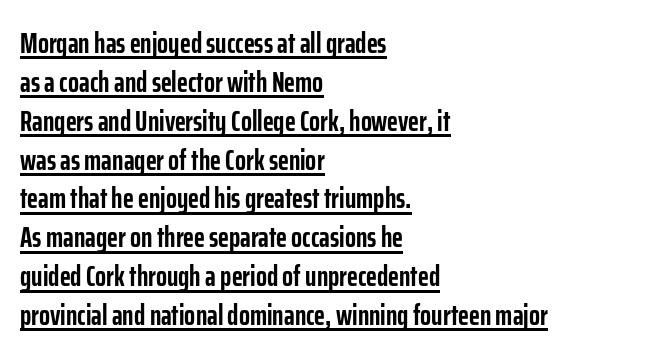
{"serif": "no", "italic": "no", "bold": "yes", "weight": "semibold", "width": "condensed", "stroke_contrast": "low", "x_height": "medium", "monospaced": "no", "underline": "yes", "align": "left", "line_spacing": "normal", "line_spacing_ratio": 1.34, "letter_spacing": "normal", "letter_spacing_em": 0.0, "glyph_px": 29}
